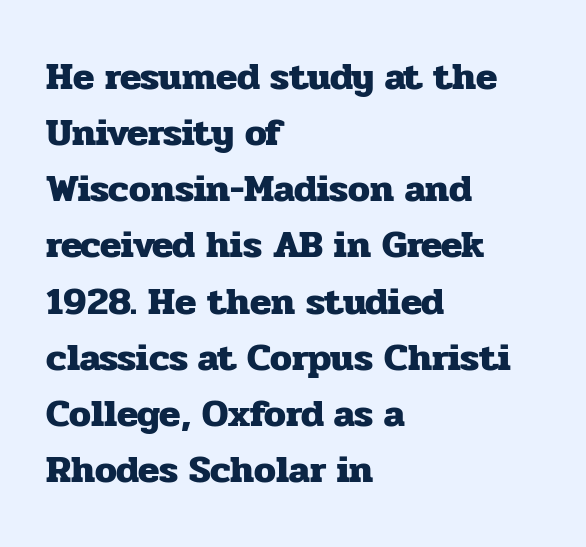
The image shows 39 px heavy serif type, upright; set left-aligned, normal line spacing (1.44x), normal letter spacing, not underlined; low stroke contrast and a medium x-height.
